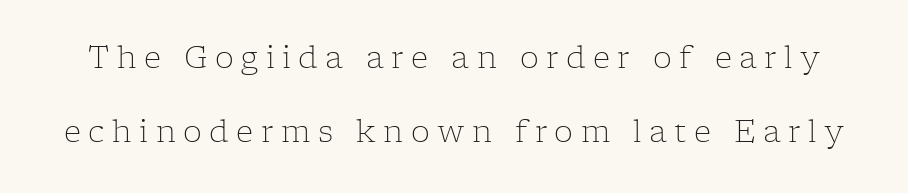
{"serif": "yes", "italic": "no", "bold": "no", "weight": "light", "width": "normal", "stroke_contrast": "low", "x_height": "medium", "monospaced": "no", "underline": "no", "line_spacing": "loose", "line_spacing_ratio": 2.46, "letter_spacing": "wide", "letter_spacing_em": 0.25, "glyph_px": 30}
